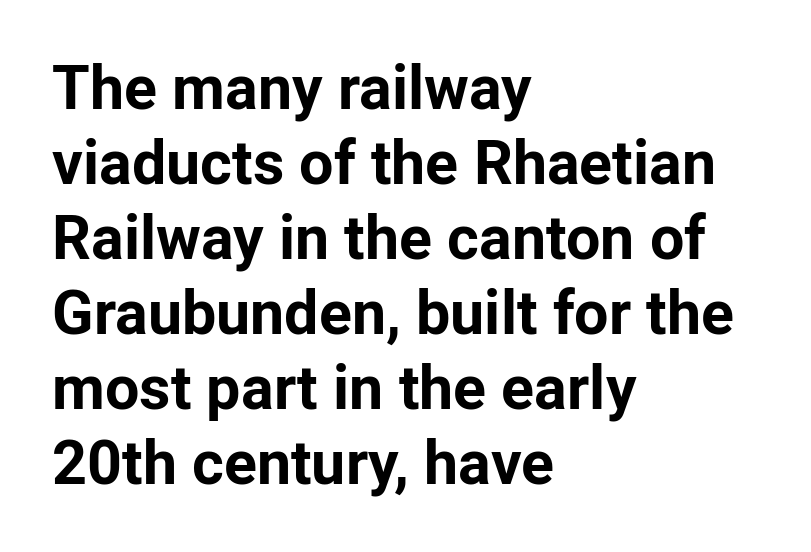
Q: Is the text bold? A: Yes.
Q: Is the text italic (slanted)? A: No, it is upright.
Q: Is the typeface a serif or a sans-serif typeface? A: Sans-serif.
Q: Is the text underlined? A: No.
Q: How is the paragraph aligned? A: Left-aligned.
Q: Is the spacing between letters normal or unusually wide? A: Normal.
Q: Width (condensed, normal, or wide)? A: Normal.
Q: Stroke contrast? A: Low.
Q: x-height? A: Medium.
Q: Monospaced? A: No.
